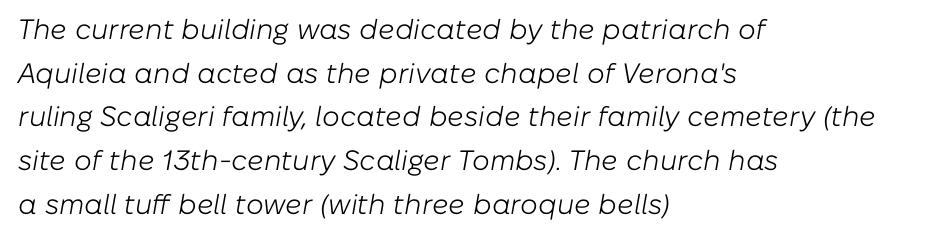
Q: Is the text bold? A: No.
Q: Is the text italic (slanted)? A: Yes, it leans right by about 10 degrees.
Q: Is the text underlined? A: No.
Q: How is the paragraph aligned? A: Left-aligned.
Q: Is the spacing between letters normal or unusually wide? A: Normal.
Q: Is the spacing between lines tight, normal or loose? A: Normal.
Q: Width (condensed, normal, or wide)? A: Normal.
Q: Stroke contrast? A: Low.
Q: x-height? A: Medium.
Q: Monospaced? A: No.
